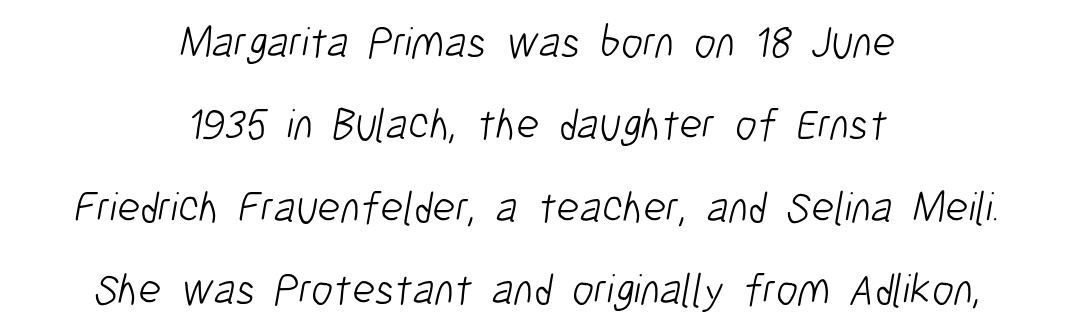
The image shows 44 px light, condensed sans-serif type; set centered, line spacing 1.87x, normal letter spacing, not underlined; low stroke contrast and a medium x-height.
